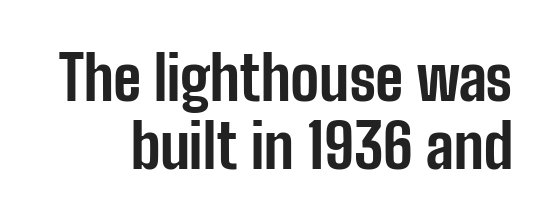
The image shows 60 px bold, condensed sans-serif type, upright; set tight line spacing (1.14x), normal letter spacing, not underlined; low stroke contrast and a medium x-height.
